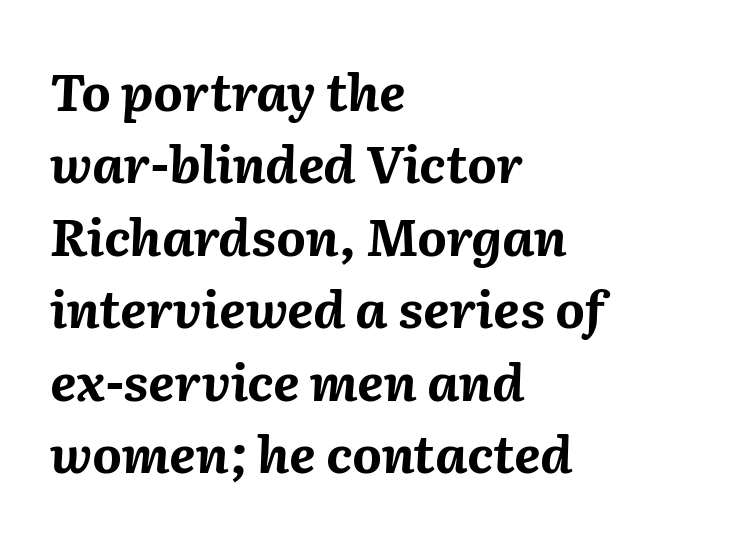
The image shows 51 px bold type, italic (leaning right); set left-aligned, normal line spacing (1.42x), normal letter spacing, not underlined; medium stroke contrast and a medium x-height.
